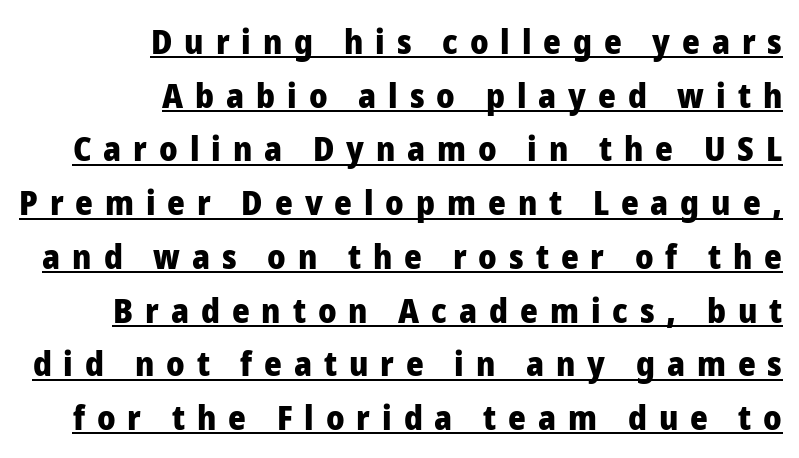
{"serif": "no", "italic": "no", "bold": "yes", "weight": "heavy", "width": "normal", "stroke_contrast": "low", "x_height": "medium", "monospaced": "no", "underline": "yes", "align": "right", "line_spacing": "normal", "line_spacing_ratio": 1.58, "letter_spacing": "wide", "letter_spacing_em": 0.35, "glyph_px": 34}
